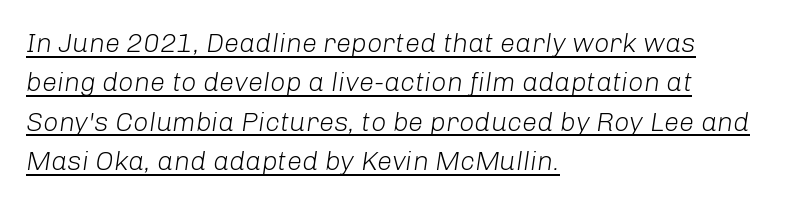
Q: Is the text bold? A: No.
Q: Is the text italic (slanted)? A: Yes, it leans right by about 8 degrees.
Q: Is the text underlined? A: Yes.
Q: How is the paragraph aligned? A: Left-aligned.
Q: Is the spacing between letters normal or unusually wide? A: Normal.
Q: Is the spacing between lines tight, normal or loose? A: Normal.
